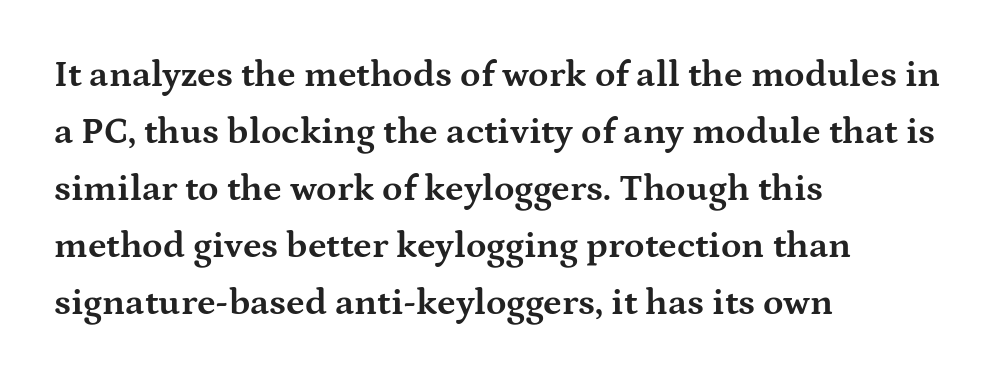
Q: Is the text bold? A: Yes.
Q: Is the text italic (slanted)? A: No, it is upright.
Q: Is the typeface a serif or a sans-serif typeface? A: Serif.
Q: Is the text underlined? A: No.
Q: How is the paragraph aligned? A: Left-aligned.
Q: Is the spacing between letters normal or unusually wide? A: Normal.
Q: Is the spacing between lines tight, normal or loose? A: Normal.
Q: Width (condensed, normal, or wide)? A: Wide.
Q: Stroke contrast? A: Medium.
Q: x-height? A: Medium.
Q: Monospaced? A: No.
